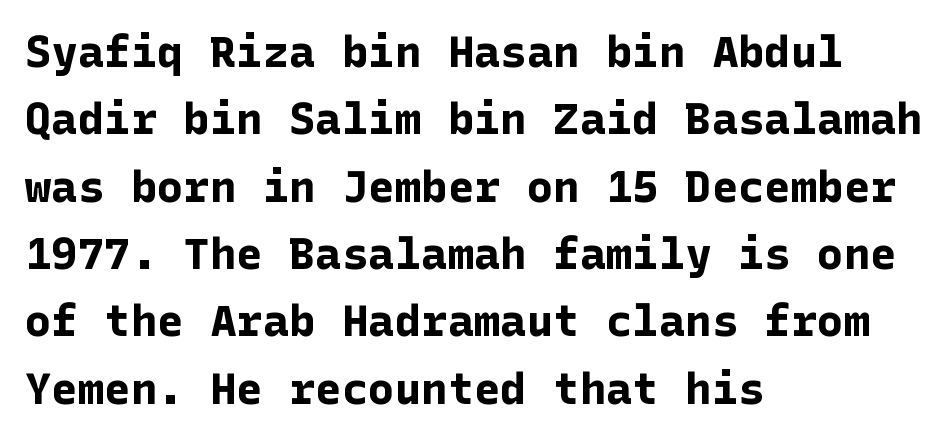
{"serif": "no", "italic": "no", "bold": "yes", "weight": "bold", "width": "normal", "stroke_contrast": "low", "x_height": "medium", "underline": "no", "align": "left", "line_spacing": "normal", "line_spacing_ratio": 1.53, "letter_spacing": "normal", "letter_spacing_em": 0.0, "glyph_px": 44}
